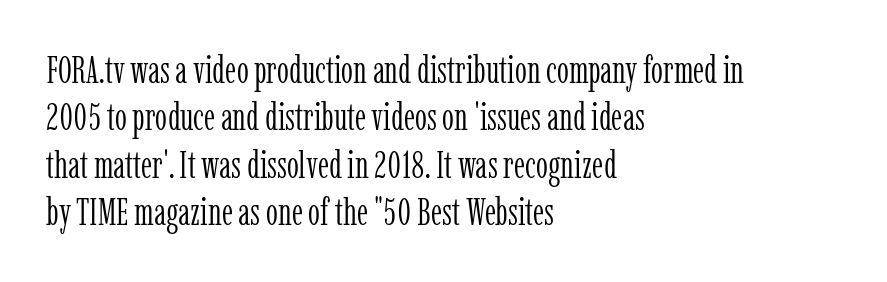
Q: Is the text bold? A: No.
Q: Is the text italic (slanted)? A: No, it is upright.
Q: Is the typeface a serif or a sans-serif typeface? A: Serif.
Q: Is the text underlined? A: No.
Q: How is the paragraph aligned? A: Left-aligned.
Q: Is the spacing between letters normal or unusually wide? A: Normal.
Q: Is the spacing between lines tight, normal or loose? A: Normal.
Q: Width (condensed, normal, or wide)? A: Condensed.
Q: Stroke contrast? A: Low.
Q: x-height? A: Medium.
Q: Monospaced? A: No.
